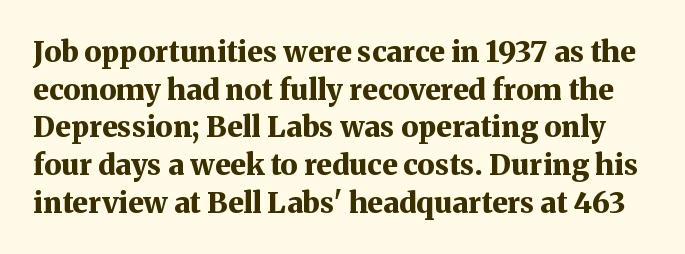
Q: Is the text bold? A: Yes.
Q: Is the text italic (slanted)? A: No, it is upright.
Q: Is the typeface a serif or a sans-serif typeface? A: Serif.
Q: Is the text underlined? A: No.
Q: Is the spacing between letters normal or unusually wide? A: Normal.
Q: Is the spacing between lines tight, normal or loose? A: Normal.
Q: Width (condensed, normal, or wide)? A: Normal.
Q: Stroke contrast? A: Medium.
Q: x-height? A: Medium.
Q: Monospaced? A: No.
